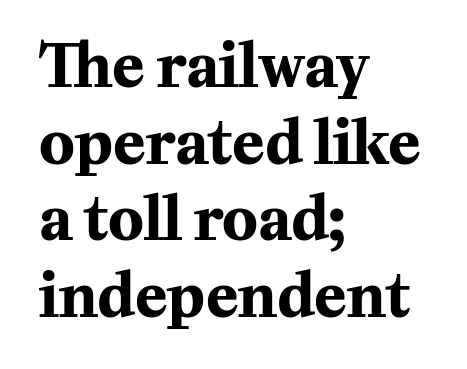
{"serif": "yes", "italic": "no", "bold": "yes", "weight": "bold", "width": "normal", "stroke_contrast": "medium", "x_height": "medium", "monospaced": "no", "underline": "no", "align": "left", "line_spacing": "normal", "line_spacing_ratio": 1.3, "letter_spacing": "normal", "letter_spacing_em": 0.0, "glyph_px": 59}
